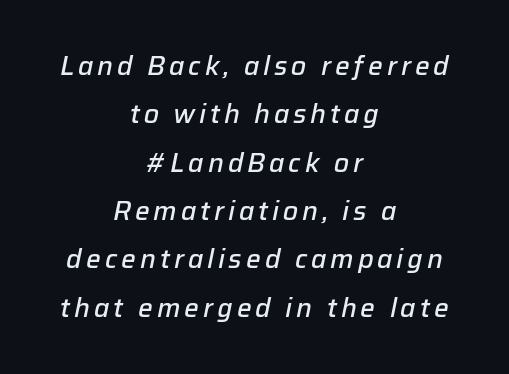
Rendered with sloped, italic letterforms. Only glyphs here, with clear space below each row. This is the in-between weight designers call semibold or demi. The whitespace from short lines is split evenly between both sides.
